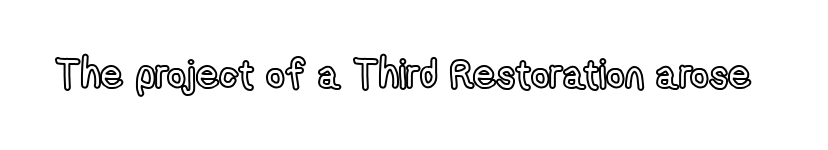
Q: Is the text italic (slanted)? A: No, it is upright.
Q: Is the text underlined? A: No.
Q: Is the spacing between letters normal or unusually wide? A: Normal.
Q: Width (condensed, normal, or wide)? A: Condensed.
Q: x-height? A: Medium.
Q: Monospaced? A: No.
